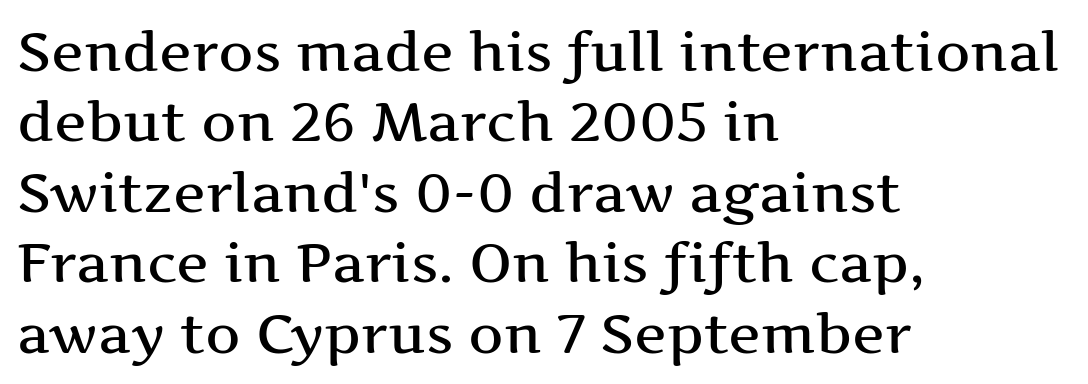
Q: Is the text italic (slanted)? A: No, it is upright.
Q: Is the typeface a serif or a sans-serif typeface? A: Serif.
Q: Is the text underlined? A: No.
Q: How is the paragraph aligned? A: Left-aligned.
Q: Is the spacing between letters normal or unusually wide? A: Normal.
Q: Is the spacing between lines tight, normal or loose? A: Normal.
Q: Width (condensed, normal, or wide)? A: Wide.
Q: Stroke contrast? A: Medium.
Q: x-height? A: Medium.
Q: Monospaced? A: No.
